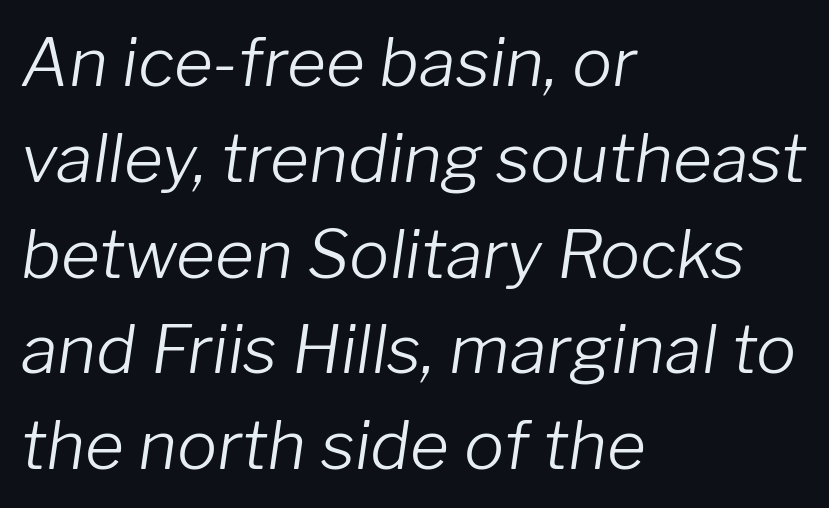
The image shows 67 px light type, italic (leaning right); set left-aligned, normal line spacing (1.43x), normal letter spacing, not underlined; low stroke contrast and a medium x-height.
